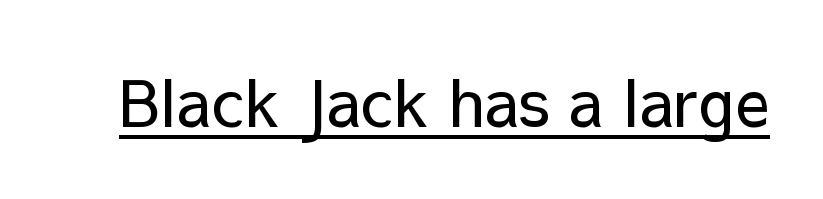
Note the varied advance widths — an 'i' is clearly narrower than an 'm'. Do the letters lean? They stand straight. Students, note that the glyphs here touch the page at normal intervals. Serifs: no, the terminals of the letterforms are clean. A typographer would call this underscored text. Weight: regular or lighter.
